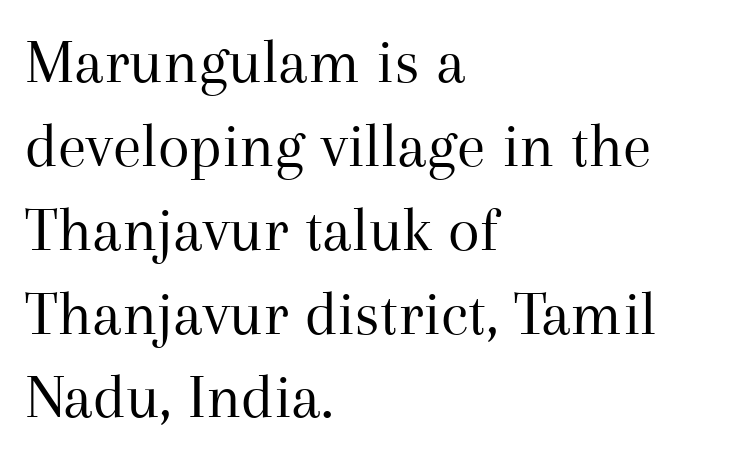
The words here are not underlined. Honestly, the row spacing looks completely unremarkable. The tracking reads as untouched default to a designer's eye. No extra ink here — the face is not bold. A typesetter would mark this as roman, not italic. Note the varied advance widths — an 'i' is clearly narrower than an 'm'.
